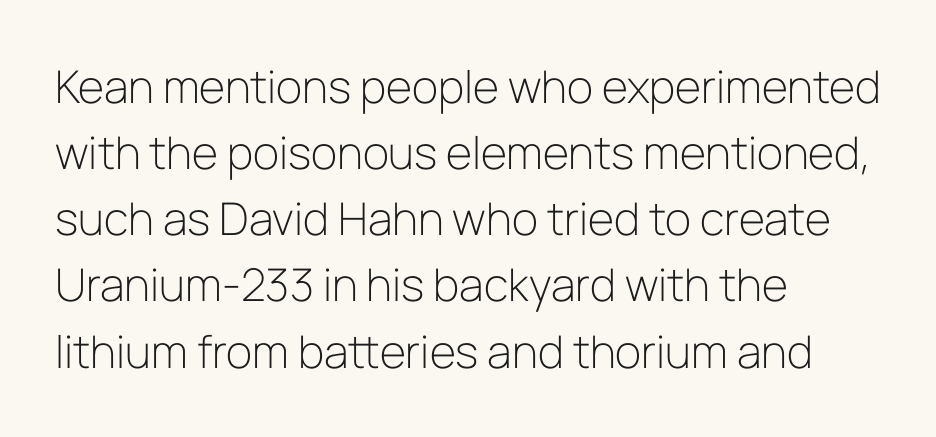
{"serif": "no", "italic": "no", "bold": "no", "weight": "light", "width": "normal", "stroke_contrast": "low", "x_height": "medium", "monospaced": "no", "underline": "no", "align": "left", "line_spacing": "normal", "line_spacing_ratio": 1.47, "letter_spacing": "normal", "letter_spacing_em": 0.0, "glyph_px": 45}
